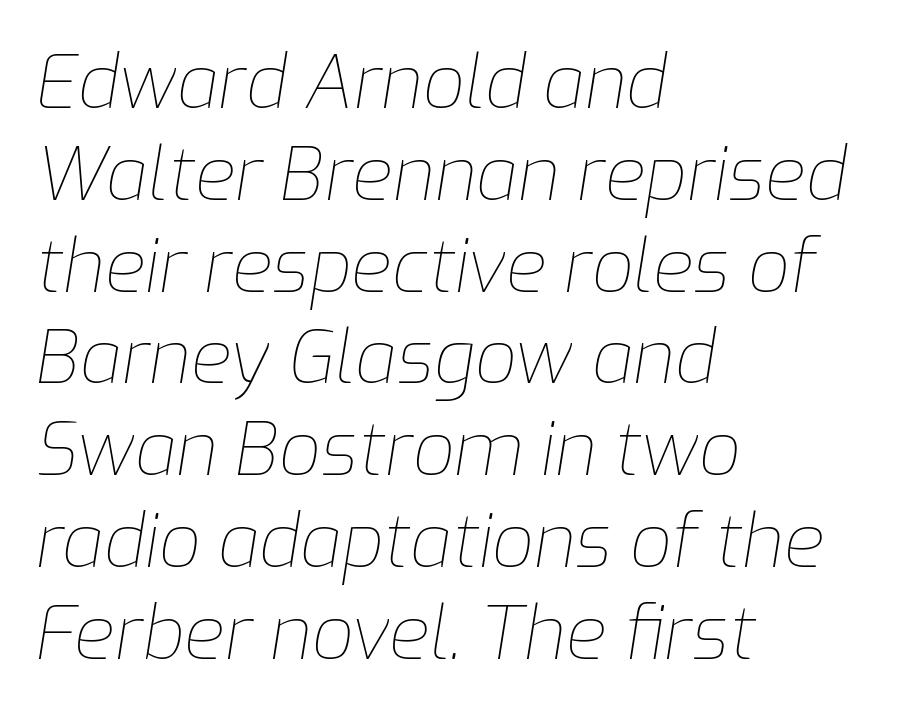
The image shows 74 px thin type, italic (leaning right); set left-aligned, line spacing 1.24x, normal letter spacing, not underlined; low stroke contrast and a medium x-height.
